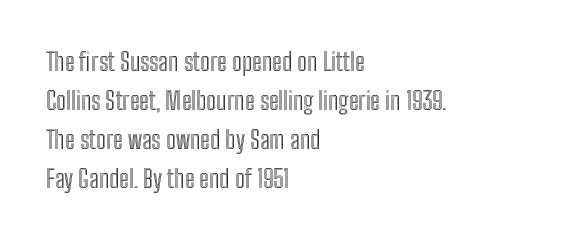
The horizontal fit of the characters is conventional and even. The passage shown stacks its lines at a standard gap. The letters stand straight up with perfectly vertical stems. Descender tails drop into unmarked territory. Is the block centered? No — it sits flush against the left margin.
